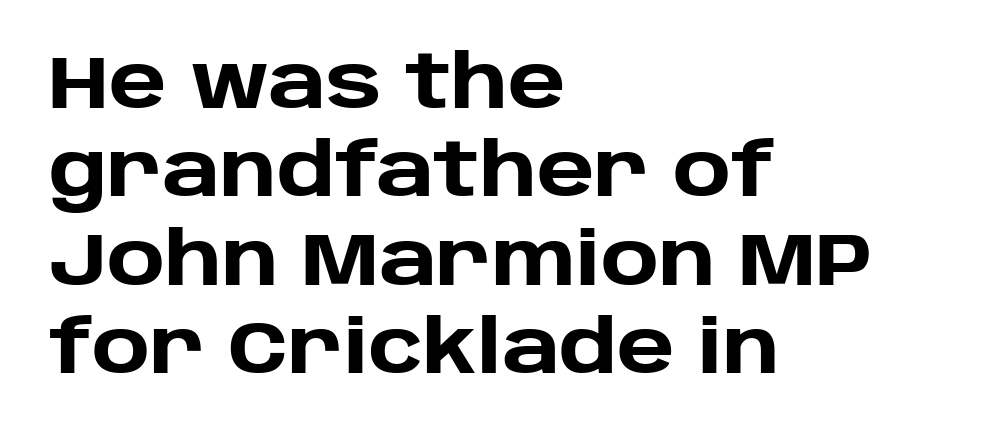
{"serif": "no", "italic": "no", "bold": "yes", "weight": "heavy", "width": "normal", "stroke_contrast": "low", "x_height": "large", "monospaced": "no", "underline": "no", "align": "left", "line_spacing_ratio": 1.21, "letter_spacing": "normal", "letter_spacing_em": 0.0, "glyph_px": 73}
